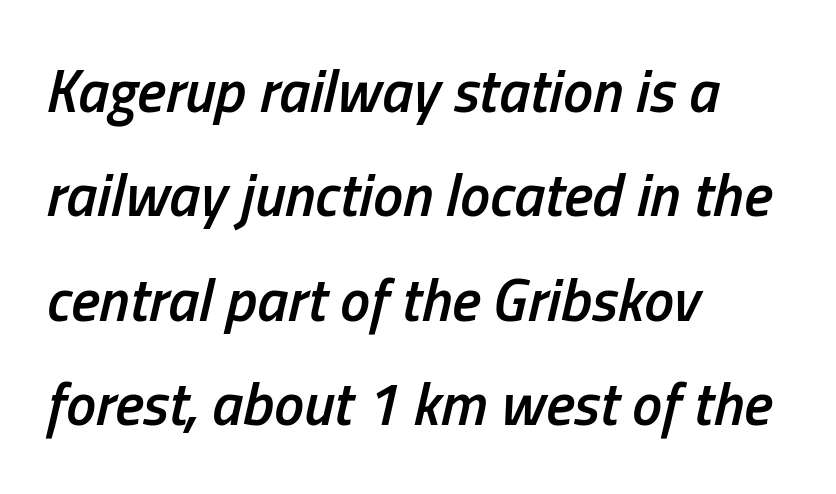
Q: Is the text bold? A: Semi-bold.
Q: Is the text italic (slanted)? A: Yes, it leans right by about 13 degrees.
Q: Is the text underlined? A: No.
Q: How is the paragraph aligned? A: Left-aligned.
Q: Is the spacing between letters normal or unusually wide? A: Normal.
Q: Width (condensed, normal, or wide)? A: Condensed.
Q: Stroke contrast? A: Low.
Q: x-height? A: Medium.
Q: Monospaced? A: No.
